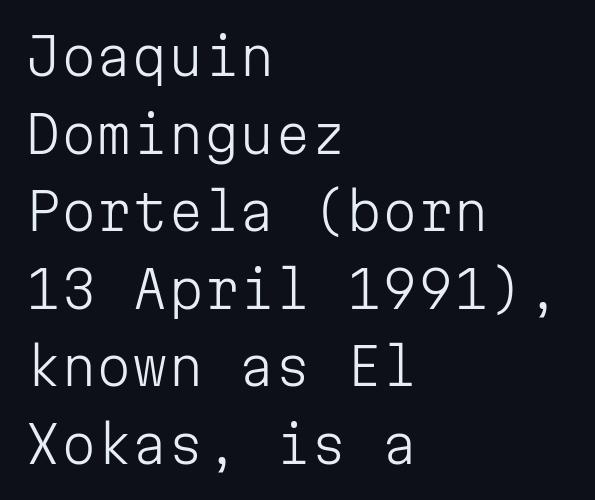
The image shows 51 px light sans-serif type, upright, monospaced; set left-aligned, normal line spacing (1.52x), normal letter spacing, not underlined; low stroke contrast and a medium x-height.
